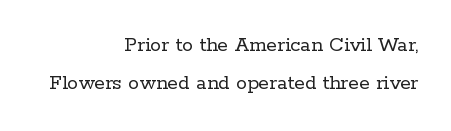
The image shows 22 px text type, upright; set right-aligned, line spacing 1.74x, normal letter spacing, not underlined.
